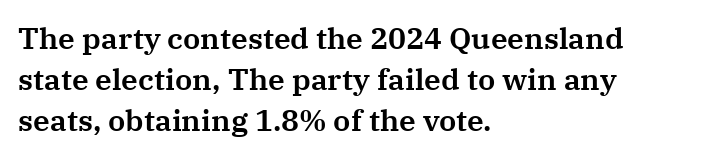
The image shows 30 px serif type, upright; set left-aligned, normal line spacing (1.37x), normal letter spacing, not underlined; medium stroke contrast and a medium x-height.
